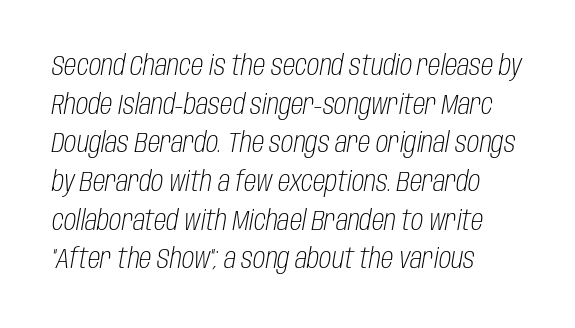
Line starts are locked; line ends wander. Beneath every word, the page is bare. What stands out about the letter spacing? Nothing — it is the standard amount. These lines are rendered in a variable-pitch font.
